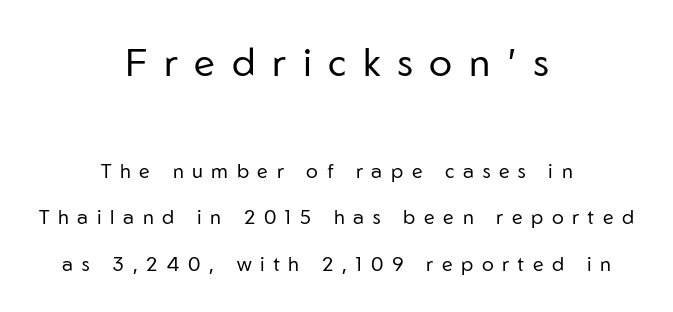
The image shows 39 px regular-weight sans-serif type, upright; set centered, loose line spacing (2.31x), unusually wide letter spacing (+0.43 em), not underlined; the first (top) block is 1.95x larger; low stroke contrast and a medium x-height.
